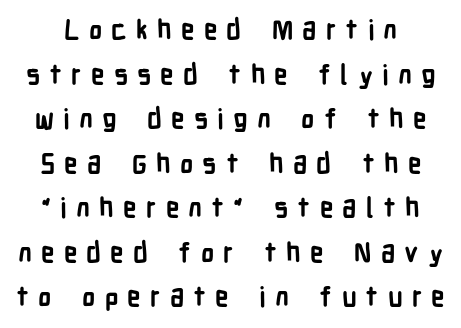
Q: Is the text bold? A: Yes.
Q: Is the text italic (slanted)? A: No, it is upright.
Q: Is the text underlined? A: No.
Q: Is the spacing between letters normal or unusually wide? A: Unusually wide.
Q: Is the spacing between lines tight, normal or loose? A: Normal.
